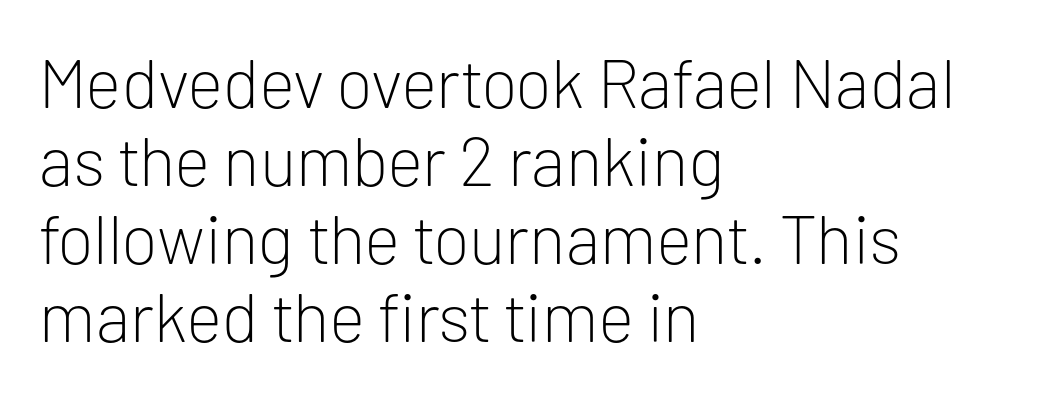
{"serif": "no", "italic": "no", "bold": "no", "weight": "light", "width": "normal", "stroke_contrast": "low", "x_height": "medium", "monospaced": "no", "underline": "no", "align": "left", "line_spacing": "tight", "line_spacing_ratio": 1.13, "letter_spacing": "normal", "letter_spacing_em": 0.0, "glyph_px": 69}
